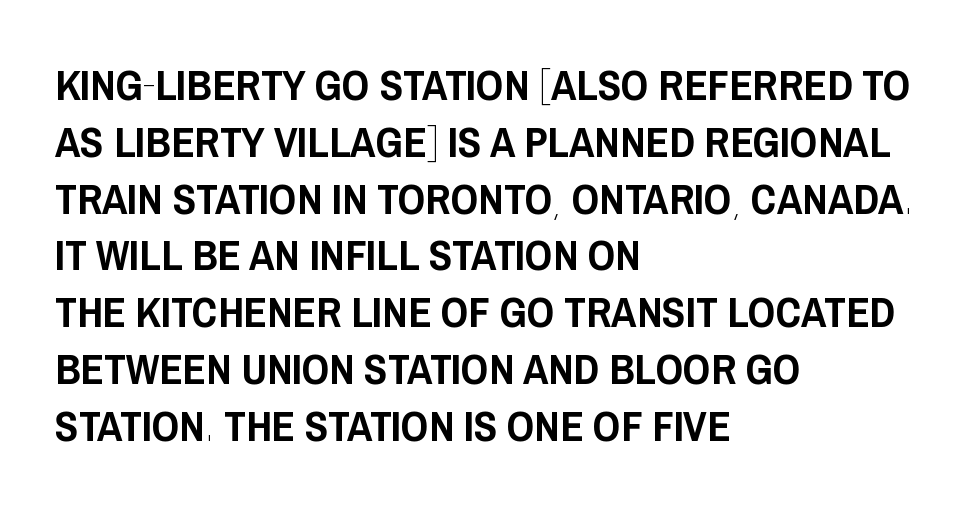
If you measured baseline to baseline, you'd find a middling distance. Characters remain perfectly vertical along every line. The paragraph has a hard left edge and a soft right edge. The specimen omits any rule beneath the text block's lines.
